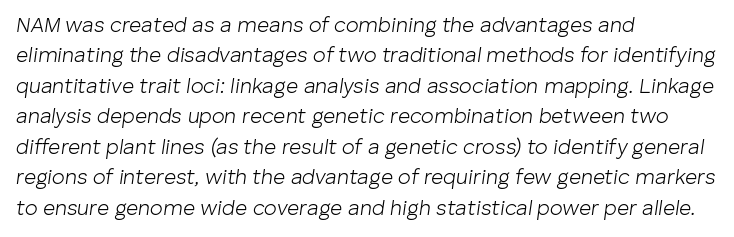
The image shows 21 px text type, italic (leaning right); set left-aligned, normal line spacing (1.45x), normal letter spacing, not underlined.
